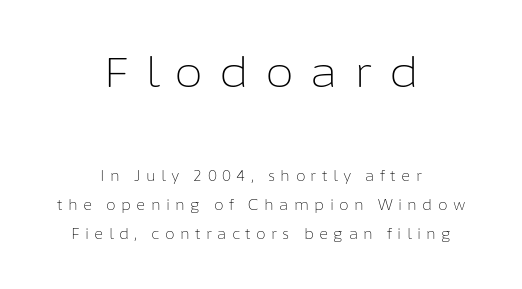
The image shows 42 px light sans-serif type, upright; set centered, loose line spacing (2.06x), unusually wide letter spacing (+0.38 em), not underlined; the first (top) block is 3.0x larger; low stroke contrast and a medium x-height.
